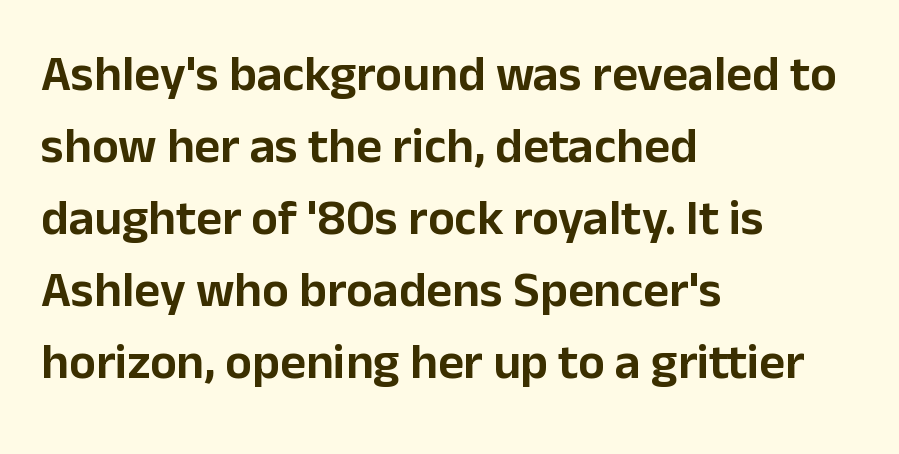
The image shows 50 px sans-serif type, upright; set left-aligned, normal line spacing (1.44x), normal letter spacing, not underlined; low stroke contrast and a medium x-height.
